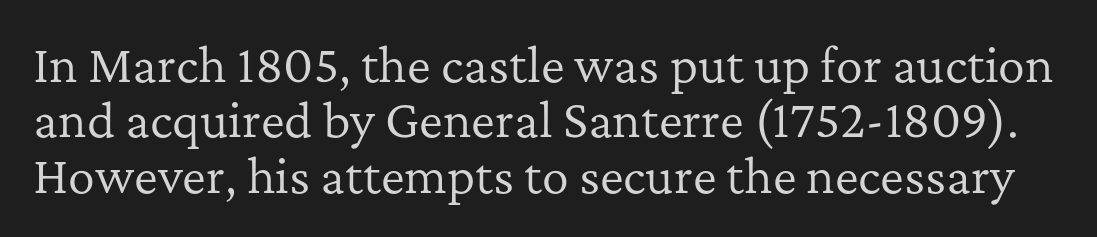
{"serif": "yes", "italic": "no", "bold": "no", "weight": "regular", "width": "normal", "stroke_contrast": "low", "x_height": "medium", "monospaced": "no", "underline": "no", "line_spacing_ratio": 1.23, "letter_spacing": "normal", "letter_spacing_em": 0.0, "glyph_px": 45}
